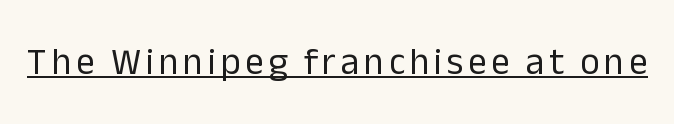
Stroke terminals: plain, sans-serif. Think of a printed novel: that variable character pitch is what you see here. The face looks like a standard text weight, possibly lighter. Is there an underline? Yes — a line sits under the letters. Tall strokes in this sample are plumb rather than angled.
